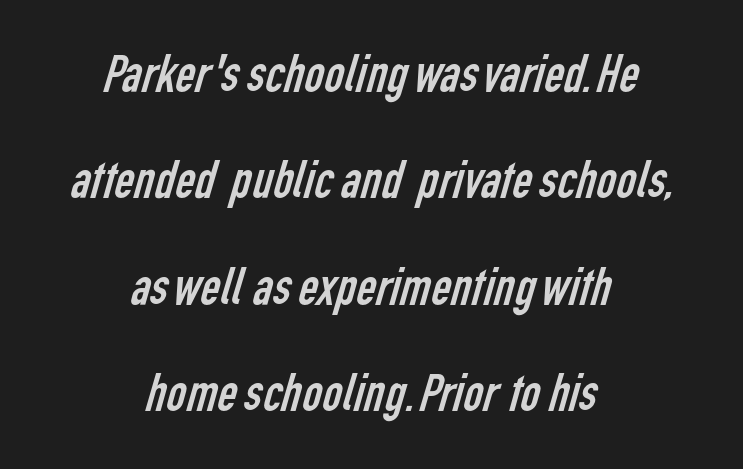
The image shows 54 px regular-weight, condensed sans-serif type; set centered, loose line spacing (1.97x), normal letter spacing, not underlined; low stroke contrast and a medium x-height.
